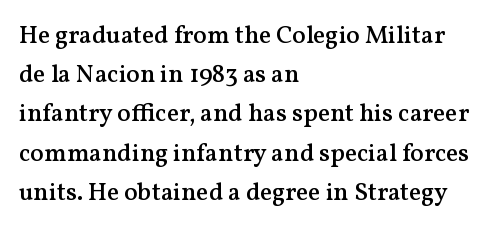
The image shows 25 px text type, upright; set left-aligned, normal line spacing (1.57x), normal letter spacing, not underlined.
